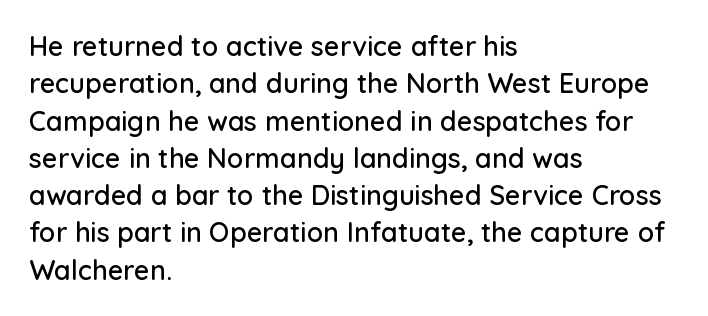
Q: Is the text italic (slanted)? A: No, it is upright.
Q: Is the text underlined? A: No.
Q: How is the paragraph aligned? A: Left-aligned.
Q: Is the spacing between letters normal or unusually wide? A: Normal.
Q: Is the spacing between lines tight, normal or loose? A: Normal.
